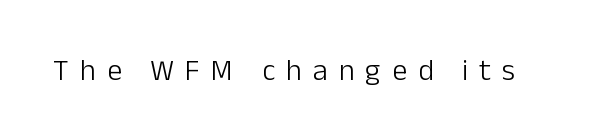
The image shows 30 px light sans-serif type, upright; set unusually wide letter spacing (+0.37 em), not underlined; low stroke contrast and a medium x-height.
